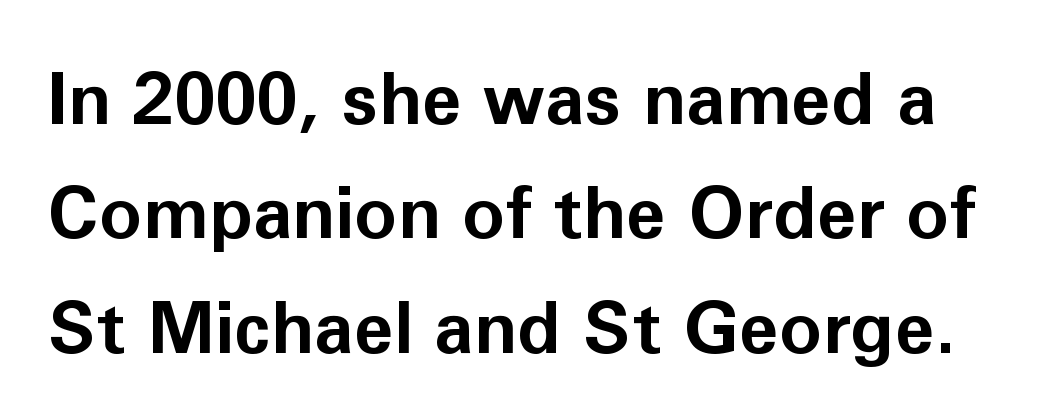
The space between consecutive lines is moderate. The lettering stays uniformly vertical, giving the passage a roman look. Check where the strokes stop: nothing finishes them off — pure sans. The strokes are fattened all the way to bold.
